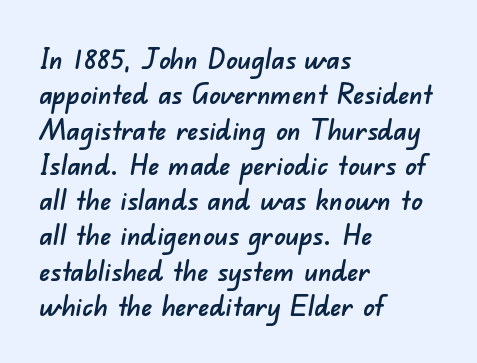
The horizontal fit of the characters is conventional and even. No word sits above an underline. A typesetter would call this leading conventional body-copy spacing. Here the designer chose a conventional face with non-uniform glyph widths. Does the type have serifs? No, each stem ends abruptly.
